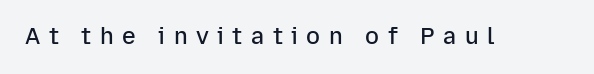
The image shows 23 px text type, upright; set unusually wide letter spacing (+0.37 em), not underlined.
